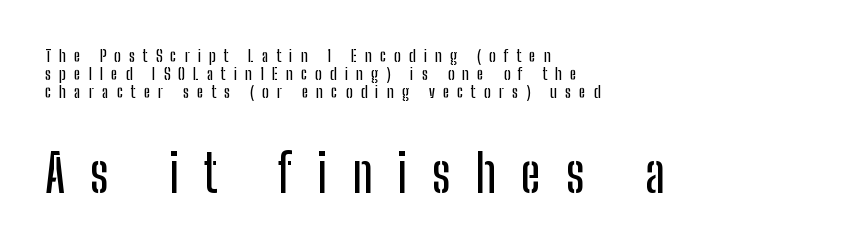
{"serif": "no", "italic": "no", "width": "condensed", "stroke_contrast": "low", "x_height": "medium", "monospaced": "no", "underline": "no", "align": "left", "line_spacing": "tight", "line_spacing_ratio": 1.07, "letter_spacing": "wide", "letter_spacing_em": 0.48, "larger_block": "second", "size_ratio": 3.06, "glyph_px": 52}
